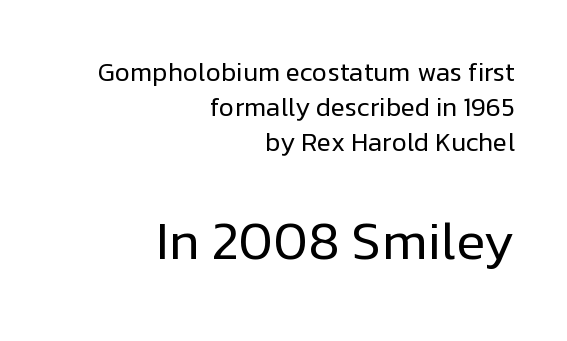
{"serif": "no", "italic": "no", "bold": "no", "weight": "regular", "width": "normal", "stroke_contrast": "low", "x_height": "medium", "monospaced": "no", "underline": "no", "align": "right", "line_spacing": "normal", "line_spacing_ratio": 1.35, "letter_spacing": "normal", "letter_spacing_em": 0.0, "larger_block": "second", "size_ratio": 2.04, "glyph_px": 53}
